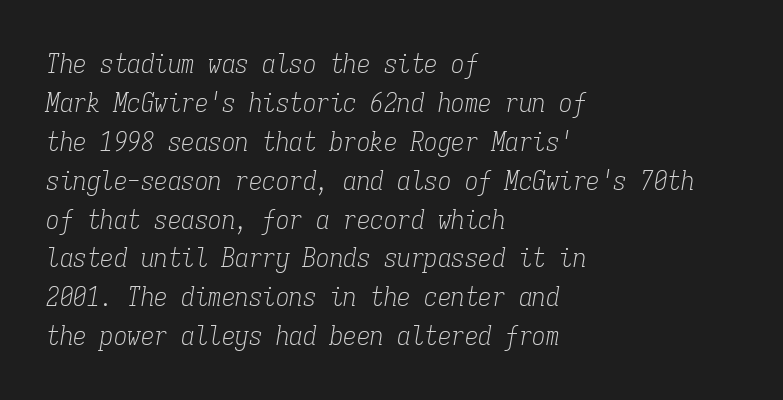
The image shows 27 px text type, italic (leaning right); set left-aligned, normal line spacing (1.44x), normal letter spacing, not underlined.
